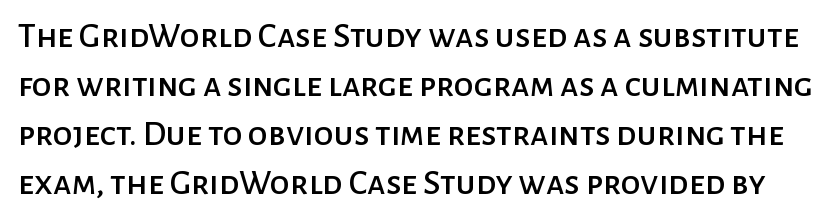
Posture: vertical. Each letter keeps its own natural width here, so spacing adapts to shape. The foot of each line stays bare and open. Glyph-to-glyph distance matches everyday printed text. The font family rendered here belongs to the sans-serif group. The passage shown stacks its lines at a standard gap.
